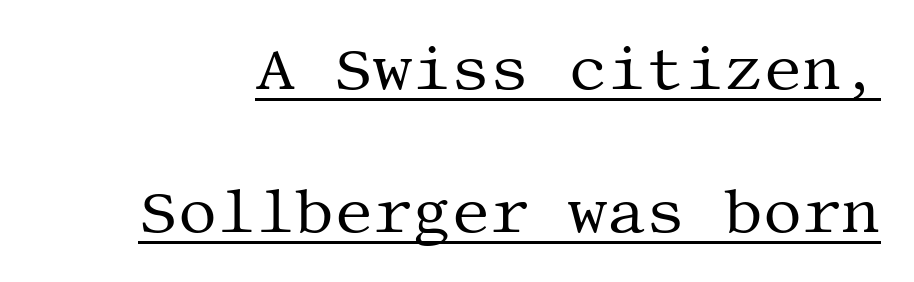
Q: Is the text bold? A: No.
Q: Is the text italic (slanted)? A: No, it is upright.
Q: Is the typeface a serif or a sans-serif typeface? A: Serif.
Q: Is the text underlined? A: Yes.
Q: Is the spacing between letters normal or unusually wide? A: Normal.
Q: Is the spacing between lines tight, normal or loose? A: Loose.
Q: Width (condensed, normal, or wide)? A: Normal.
Q: Stroke contrast? A: Medium.
Q: x-height? A: Large.
